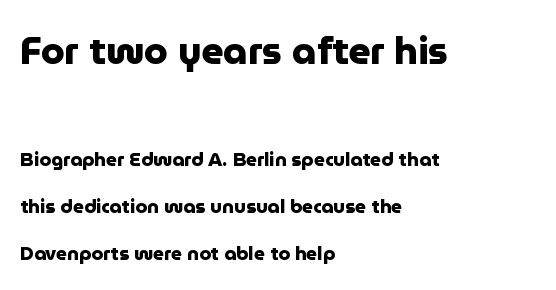
Unmarked baselines from the first word to the last. Spacing verdict: proportional, widths tailored to each character. Between these two stacked blocks, the higher one wins on size. The space between consecutive lines is lavish. Left-aligned paragraph, ragged on the right. Unlike a traditional serif, this face leaves its strokes unadorned.
